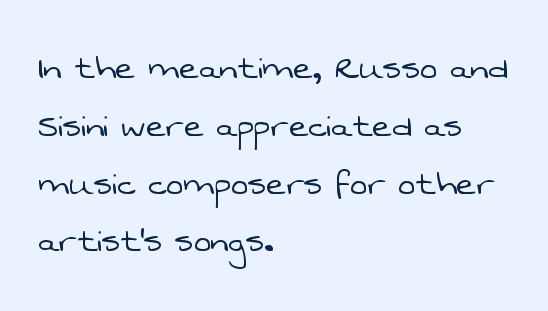
This sample uses plain, unmodified letter spacing. The face used here is proportionally spaced, like ordinary book or web type. The font is comparable to plain body text, perhaps lighter. Letterform terminals end flat and unadorned throughout the passage. Descenders are the only things crossing below the line.
